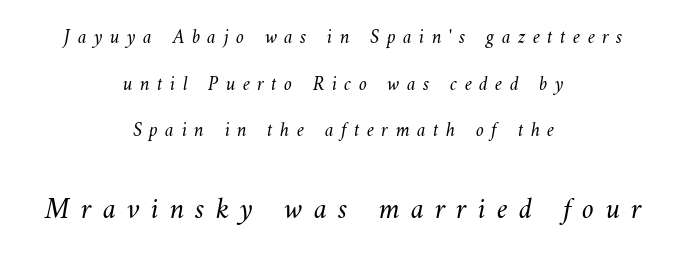
Q: Is the text bold? A: No.
Q: Is the text underlined? A: No.
Q: How is the paragraph aligned? A: Centered.
Q: Is the spacing between letters normal or unusually wide? A: Unusually wide.
Q: Is the spacing between lines tight, normal or loose? A: Loose.
Q: Which block of text is set in a larger size, the first (top) or the second (bottom)? A: The second (bottom) one.
Q: Width (condensed, normal, or wide)? A: Normal.
Q: Stroke contrast? A: Medium.
Q: x-height? A: Small.
Q: Monospaced? A: No.
